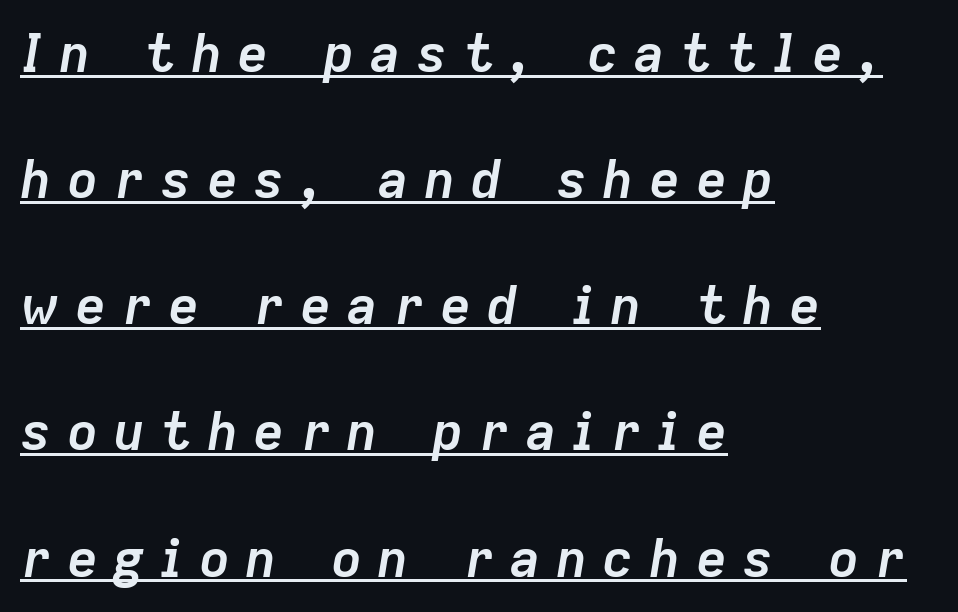
The image shows 53 px semibold type, italic (leaning right); set left-aligned, loose line spacing (2.38x), unusually wide letter spacing (+0.28 em), underlined; low stroke contrast and a medium x-height.
